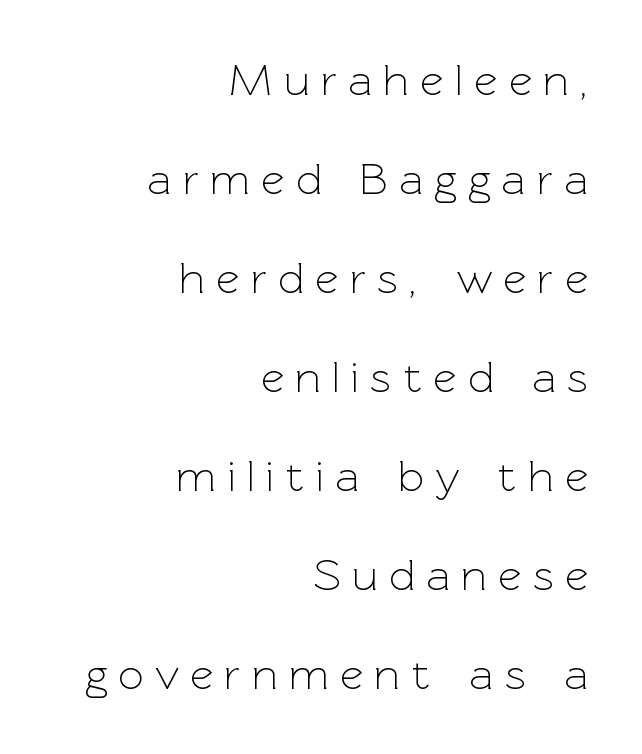
The vertical gap from one line to the next is large. Bold? No — there's no thickening of the strokes. Characters remain perfectly vertical along every line. These lines are rendered in a variable-pitch font. To sum up the face: it is a sans, with no serifs. Glance below the letters and you will spot only blank space.
